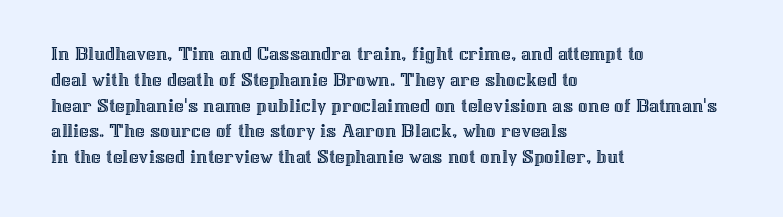
Q: Is the text italic (slanted)? A: No, it is upright.
Q: Is the text underlined? A: No.
Q: How is the paragraph aligned? A: Left-aligned.
Q: Is the spacing between letters normal or unusually wide? A: Normal.
